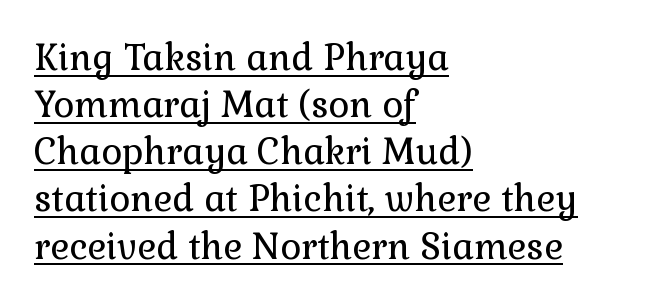
The characters are drawn with everyday or finer stroke widths. Style check: upright. The passage shown is underscored from start to finish. Proportional: the letters do not fall into vertical columns.
